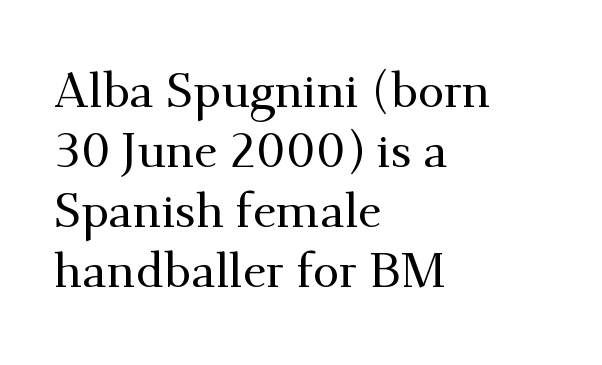
{"serif": "yes", "italic": "no", "width": "normal", "stroke_contrast": "medium", "x_height": "small", "monospaced": "no", "underline": "no", "align": "left", "line_spacing": "normal", "line_spacing_ratio": 1.25, "letter_spacing": "normal", "letter_spacing_em": 0.0, "glyph_px": 48}
